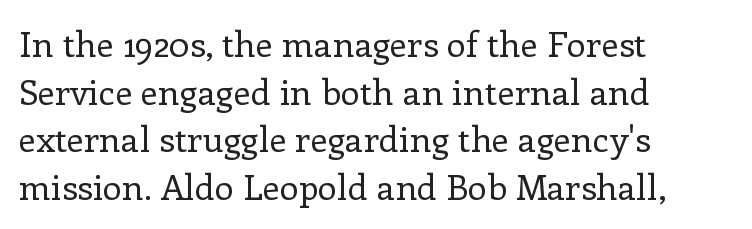
The image shows 35 px regular-weight serif type, upright; set left-aligned, normal line spacing (1.36x), normal letter spacing, not underlined; low stroke contrast and a medium x-height.
